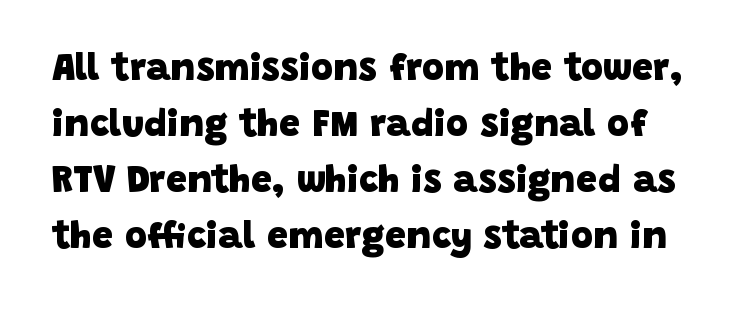
The gap between lines stays unmarked. Observe the ordinary spacing: letters are neighbours, not strangers. As a designer I'd log this as weight 700, bold. This block has exactly the height ordinary leading produces.
